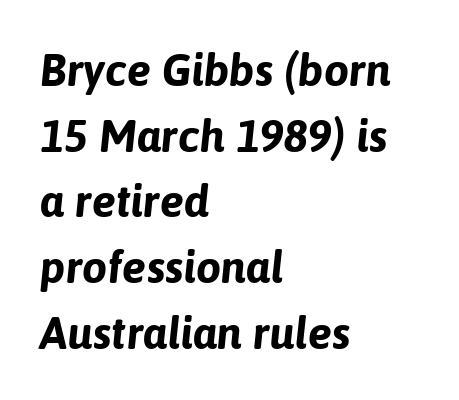
Q: Is the text bold? A: Yes.
Q: Is the text italic (slanted)? A: Yes, it leans right by about 6 degrees.
Q: Is the text underlined? A: No.
Q: How is the paragraph aligned? A: Left-aligned.
Q: Is the spacing between letters normal or unusually wide? A: Normal.
Q: Is the spacing between lines tight, normal or loose? A: Normal.
Q: Width (condensed, normal, or wide)? A: Normal.
Q: Stroke contrast? A: Low.
Q: x-height? A: Medium.
Q: Monospaced? A: No.
